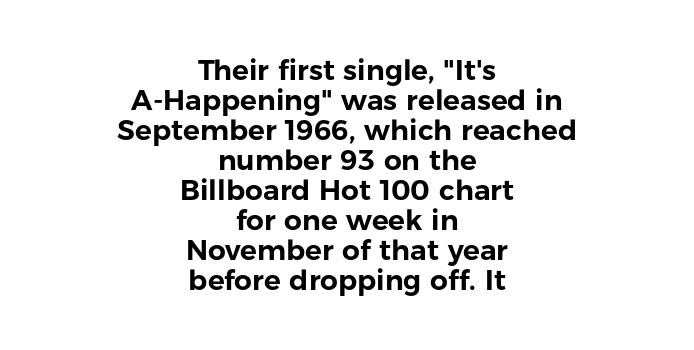
{"serif": "no", "italic": "no", "width": "normal", "stroke_contrast": "low", "x_height": "medium", "monospaced": "no", "underline": "no", "align": "center", "line_spacing": "tight", "line_spacing_ratio": 1.07, "letter_spacing": "normal", "letter_spacing_em": 0.0, "glyph_px": 28}
